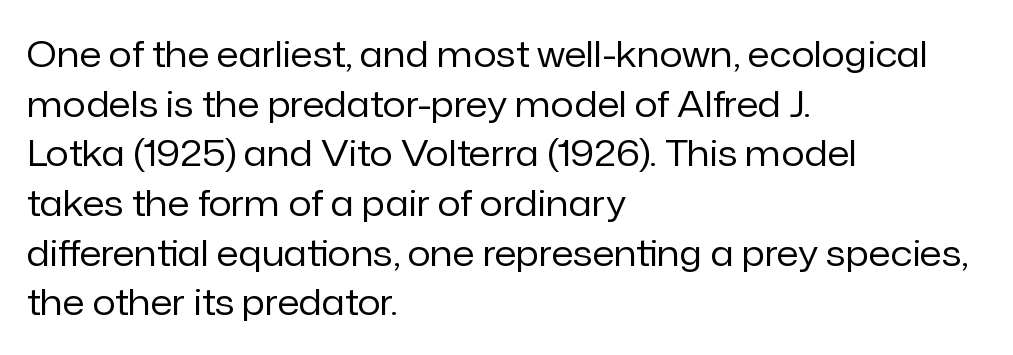
The image shows 36 px regular-weight sans-serif type, upright; set left-aligned, normal line spacing (1.38x), normal letter spacing, not underlined; low stroke contrast and a medium x-height.
